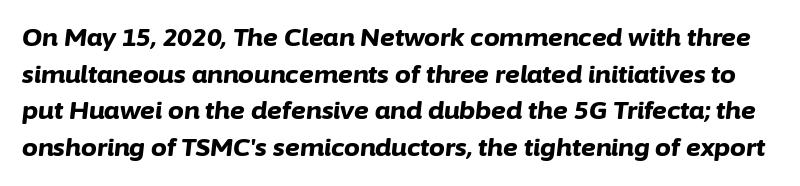
Here the glyphs are tracked normally, forming tight word shapes. The glyphs look as if they've been sheared to an angle. The rows are spaced the way most documents space them. The glyphs are unaccompanied by any horizontal stroke below them.
